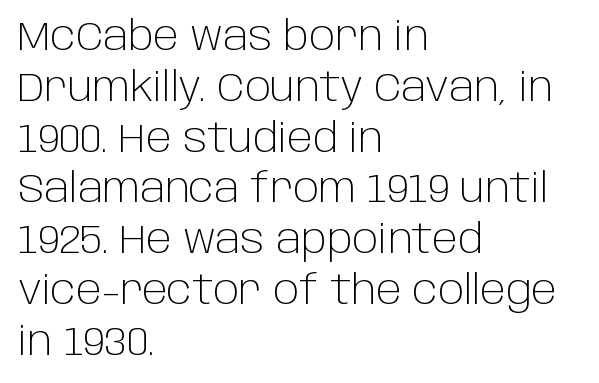
{"serif": "no", "italic": "no", "bold": "no", "weight": "light", "width": "normal", "stroke_contrast": "low", "x_height": "large", "monospaced": "no", "underline": "no", "align": "left", "line_spacing": "normal", "line_spacing_ratio": 1.27, "letter_spacing": "normal", "letter_spacing_em": 0.0, "glyph_px": 40}
